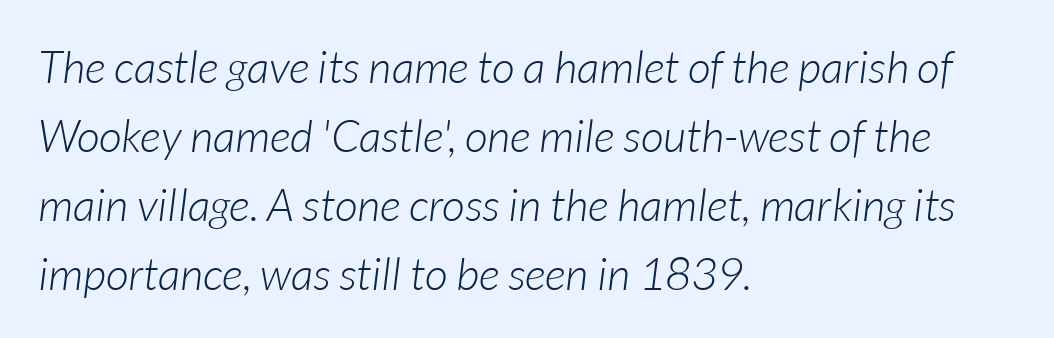
The image shows 45 px light type, italic (leaning right); set left-aligned, normal line spacing (1.53x), normal letter spacing, not underlined; low stroke contrast and a medium x-height.
